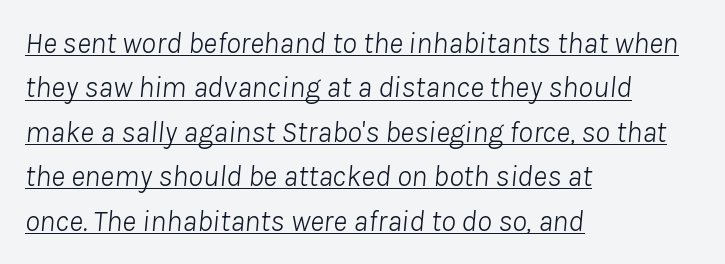
The image shows 30 px light type, italic (leaning right); set left-aligned, normal line spacing (1.48x), normal letter spacing, underlined; low stroke contrast and a medium x-height.
